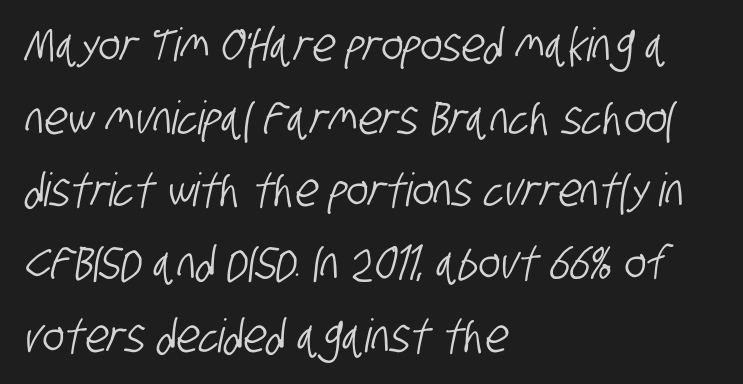
Q: Is the typeface a serif or a sans-serif typeface? A: Sans-serif.
Q: Is the text underlined? A: No.
Q: How is the paragraph aligned? A: Left-aligned.
Q: Is the spacing between letters normal or unusually wide? A: Normal.
Q: Is the spacing between lines tight, normal or loose? A: Normal.
Q: Width (condensed, normal, or wide)? A: Condensed.
Q: Stroke contrast? A: Low.
Q: x-height? A: Large.
Q: Monospaced? A: No.
